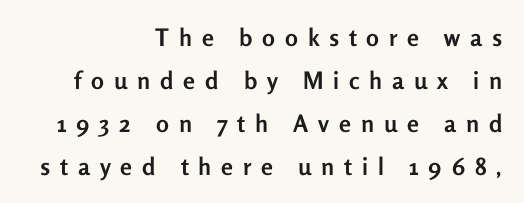
Q: Is the text bold? A: Yes.
Q: Is the text italic (slanted)? A: No, it is upright.
Q: Is the text underlined? A: No.
Q: How is the paragraph aligned? A: Right-aligned.
Q: Is the spacing between letters normal or unusually wide? A: Unusually wide.
